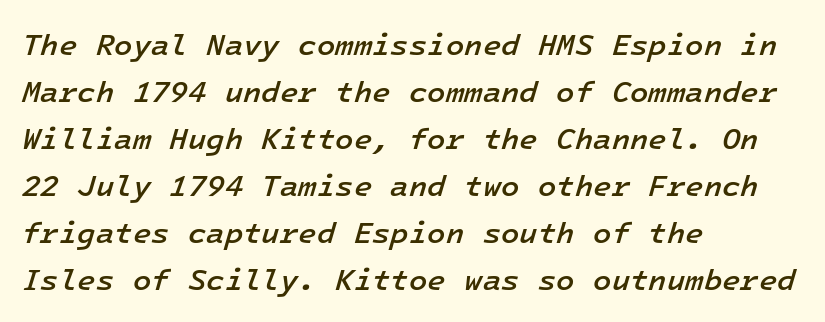
The image shows 30 px semibold type, italic (leaning right), monospaced; set left-aligned, normal line spacing (1.57x), normal letter spacing, not underlined; low stroke contrast and a medium x-height.
